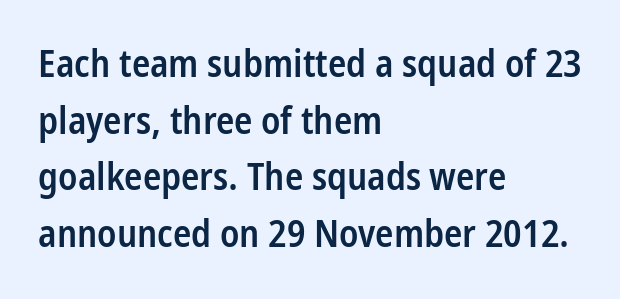
{"serif": "no", "italic": "no", "bold": "semi", "weight": "semibold", "width": "condensed", "stroke_contrast": "low", "x_height": "medium", "monospaced": "no", "underline": "no", "align": "left", "line_spacing": "normal", "line_spacing_ratio": 1.49, "letter_spacing": "normal", "letter_spacing_em": 0.0, "glyph_px": 38}
